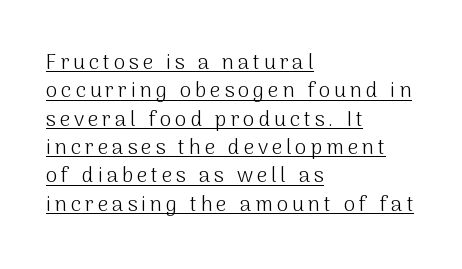
Stroke mass is kept to a normal reading level or below. Is the block centered? No — it sits flush against the left margin. Notice how the stems are strictly vertical — no italics here. Quick note: underline on.
